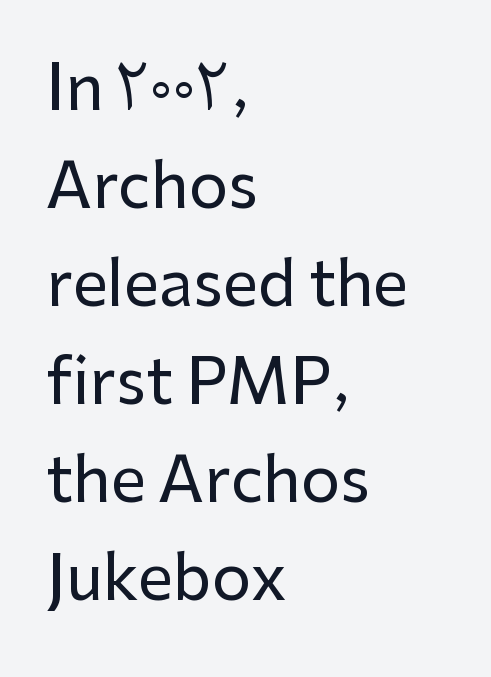
{"serif": "no", "italic": "no", "width": "normal", "stroke_contrast": "low", "x_height": "medium", "monospaced": "no", "underline": "no", "align": "left", "line_spacing": "normal", "line_spacing_ratio": 1.58, "letter_spacing": "normal", "letter_spacing_em": 0.0, "glyph_px": 62}
